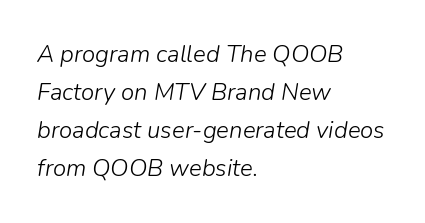
The image shows 24 px text type, italic (leaning right); set left-aligned, normal line spacing (1.59x), normal letter spacing, not underlined.
